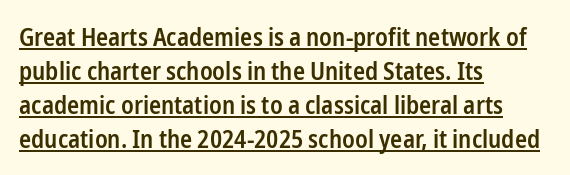
{"italic": "no", "bold": "semi", "underline": "yes", "align": "left", "line_spacing": "normal", "line_spacing_ratio": 1.36, "letter_spacing": "normal", "letter_spacing_em": 0.0, "glyph_px": 25}
